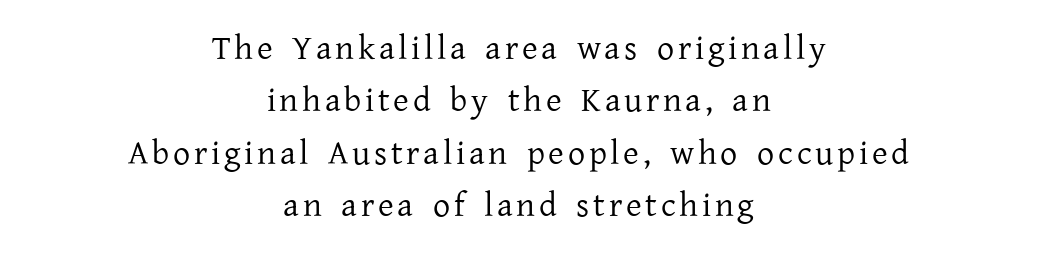
This is serif lettering, the kind often seen in printed books. Think of a printed novel: that variable character pitch is what you see here. The lines sit at an ordinary, default distance from one another. Words float on clear page, feet unadorned.
